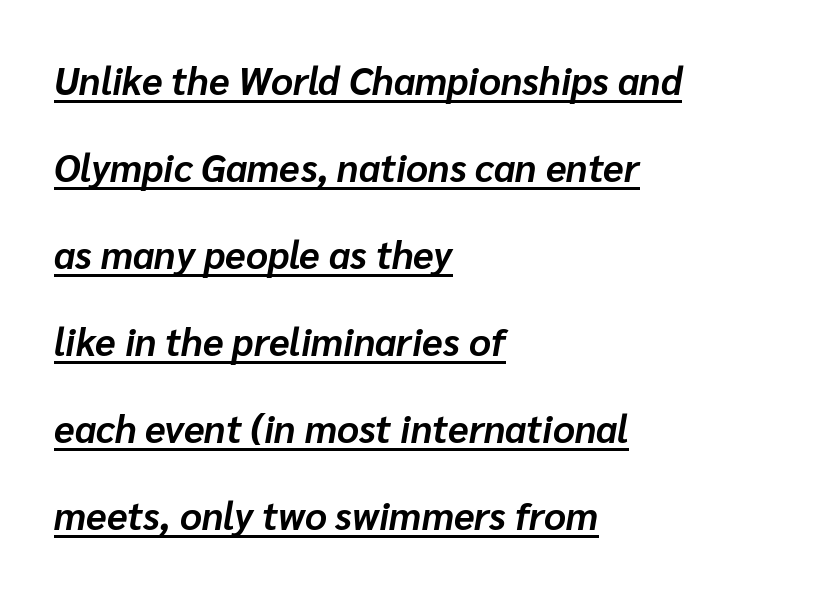
Check the space under the baseline: a stroke is drawn there. The rendering uses natural spacing where letterforms have individual widths. Characters are canted at an angle relative to the baseline's perpendicular. Teacher's note: observe the even left margin — that is flush-left alignment. Widely set lines give the paragraph a tall, airy silhouette. Weight: bold.
